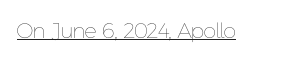
Italic: no, the glyphs are upright roman. You can see a thin bar hugging the bottom of the glyphs. Nothing heavy about these letters — not bold at all. Look at the tracking — it's just the regular setting, nothing added.
